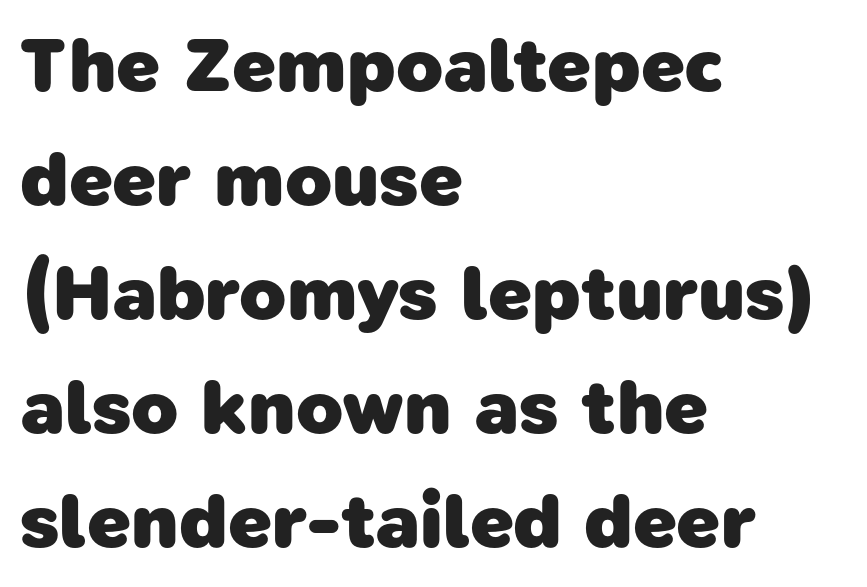
Type style note: lacks serifs. Default kerning and tracking; the words read as compact shapes. Varying glyph widths throughout — classic text-font behaviour. Each line starts at the same left margin while the right side varies. Typographic density is high because the face is bold. Does the leading feel generous? No, just average.
